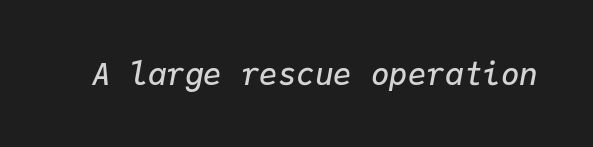
The image shows 31 px semibold type, italic (leaning right), monospaced; set normal letter spacing, not underlined; low stroke contrast and a medium x-height.
